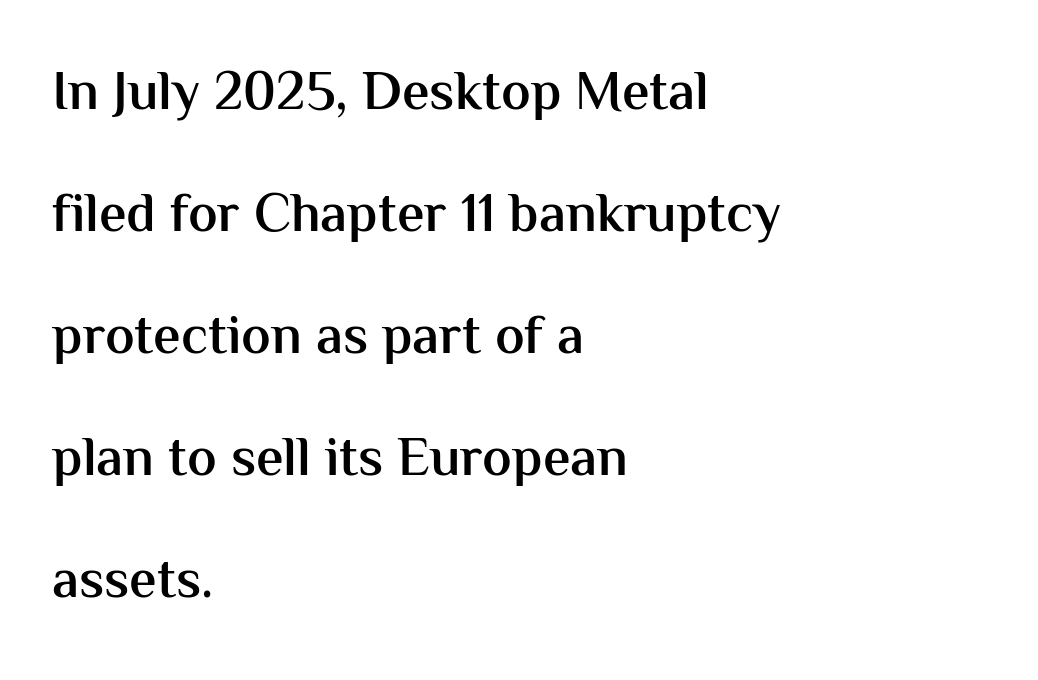
Q: Is the text bold? A: Semi-bold.
Q: Is the text italic (slanted)? A: No, it is upright.
Q: Is the typeface a serif or a sans-serif typeface? A: Sans-serif.
Q: Is the text underlined? A: No.
Q: How is the paragraph aligned? A: Left-aligned.
Q: Is the spacing between letters normal or unusually wide? A: Normal.
Q: Is the spacing between lines tight, normal or loose? A: Loose.
Q: Width (condensed, normal, or wide)? A: Normal.
Q: Stroke contrast? A: Medium.
Q: x-height? A: Medium.
Q: Monospaced? A: No.
